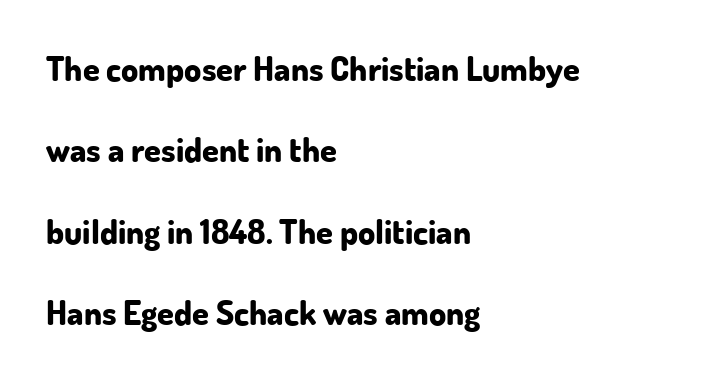
Q: Is the text bold? A: Yes.
Q: Is the text italic (slanted)? A: No, it is upright.
Q: Is the typeface a serif or a sans-serif typeface? A: Sans-serif.
Q: Is the text underlined? A: No.
Q: How is the paragraph aligned? A: Left-aligned.
Q: Is the spacing between letters normal or unusually wide? A: Normal.
Q: Is the spacing between lines tight, normal or loose? A: Loose.
Q: Width (condensed, normal, or wide)? A: Normal.
Q: Stroke contrast? A: Low.
Q: x-height? A: Small.
Q: Monospaced? A: No.
